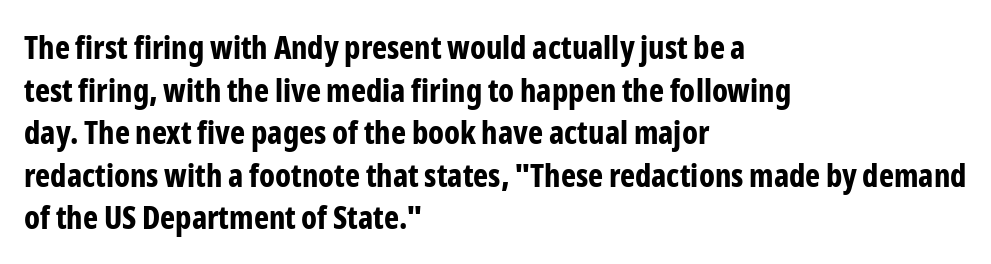
{"serif": "no", "italic": "no", "bold": "yes", "weight": "bold", "width": "condensed", "stroke_contrast": "low", "x_height": "medium", "monospaced": "no", "underline": "no", "align": "left", "line_spacing": "normal", "line_spacing_ratio": 1.33, "letter_spacing": "normal", "letter_spacing_em": 0.0, "glyph_px": 32}
